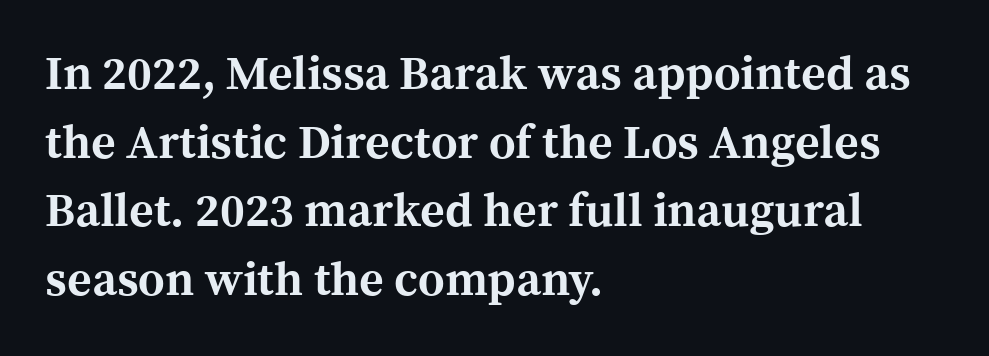
The image shows 47 px bold serif type, upright; set left-aligned, normal line spacing (1.46x), normal letter spacing, not underlined; a medium x-height.
